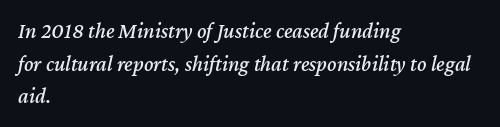
Looking at the ascenders, they clearly lean. The line-height multiplier appears to be the usual default. The passage shown is not underscored anywhere. The compositor pushed each line to the left boundary.
